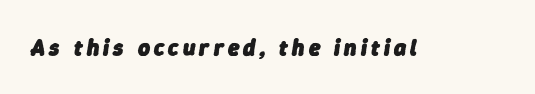
{"italic": "yes", "lean": "right", "slant_degrees": 9, "bold": "yes", "underline": "no", "glyph_px": 23}
